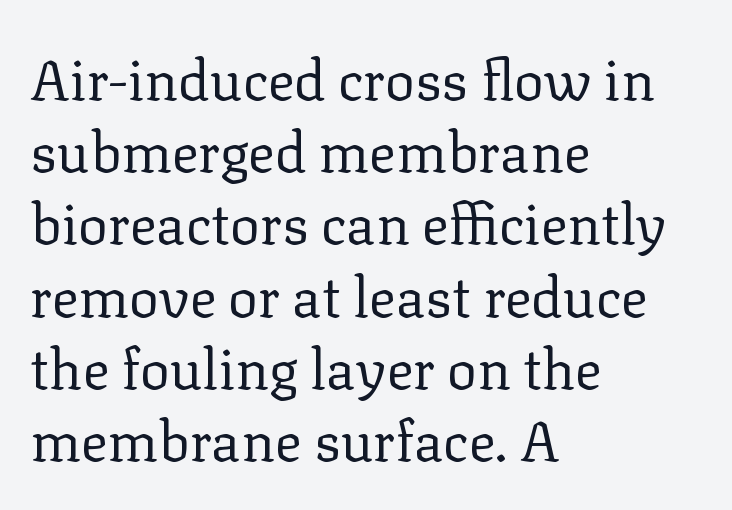
A bare baseline throughout the passage. The line texture is even and compact thanks to regular tracking. This is serif lettering, the kind often seen in printed books. Baseline-to-baseline distance is the conventional proportion of letter height.
